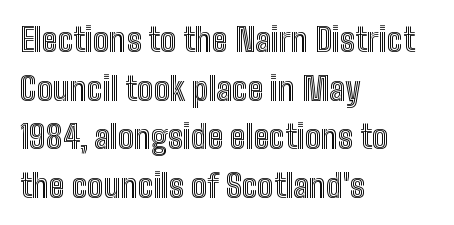
{"italic": "no", "width": "condensed", "x_height": "medium", "monospaced": "no", "underline": "no", "align": "left", "line_spacing": "normal", "line_spacing_ratio": 1.52, "letter_spacing": "normal", "letter_spacing_em": 0.0, "glyph_px": 32}
